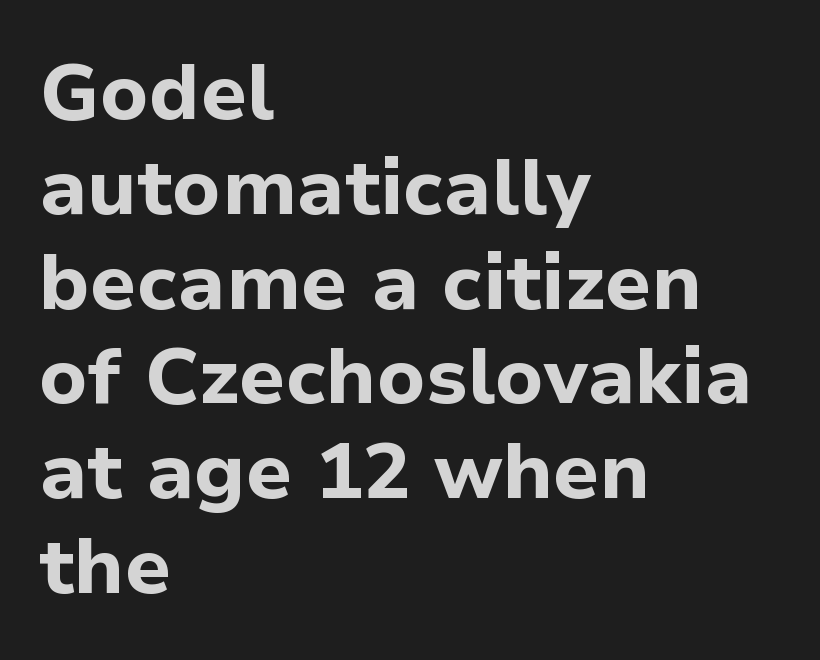
{"serif": "no", "italic": "no", "bold": "yes", "weight": "bold", "width": "normal", "stroke_contrast": "low", "x_height": "medium", "monospaced": "no", "underline": "no", "align": "left", "line_spacing_ratio": 1.2, "letter_spacing": "normal", "letter_spacing_em": 0.0, "glyph_px": 79}
